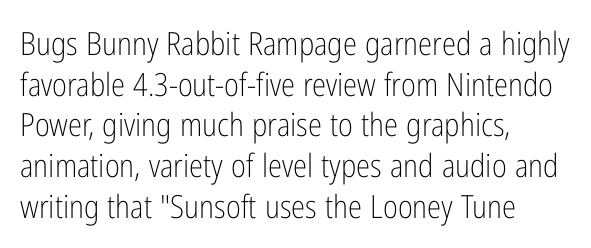
{"serif": "no", "italic": "no", "bold": "no", "weight": "light", "width": "condensed", "stroke_contrast": "low", "x_height": "medium", "monospaced": "no", "underline": "no", "align": "left", "line_spacing": "normal", "line_spacing_ratio": 1.27, "letter_spacing": "normal", "letter_spacing_em": 0.0, "glyph_px": 32}
